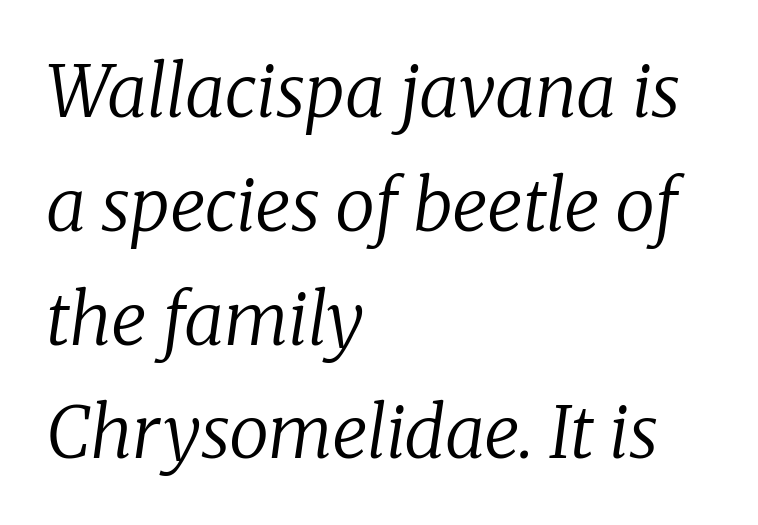
Q: Is the text bold? A: No.
Q: Is the text italic (slanted)? A: Yes, it leans right by about 8 degrees.
Q: Is the typeface a serif or a sans-serif typeface? A: Serif.
Q: Is the text underlined? A: No.
Q: How is the paragraph aligned? A: Left-aligned.
Q: Is the spacing between letters normal or unusually wide? A: Normal.
Q: Is the spacing between lines tight, normal or loose? A: Normal.
Q: Width (condensed, normal, or wide)? A: Normal.
Q: Stroke contrast? A: Low.
Q: x-height? A: Medium.
Q: Monospaced? A: No.
